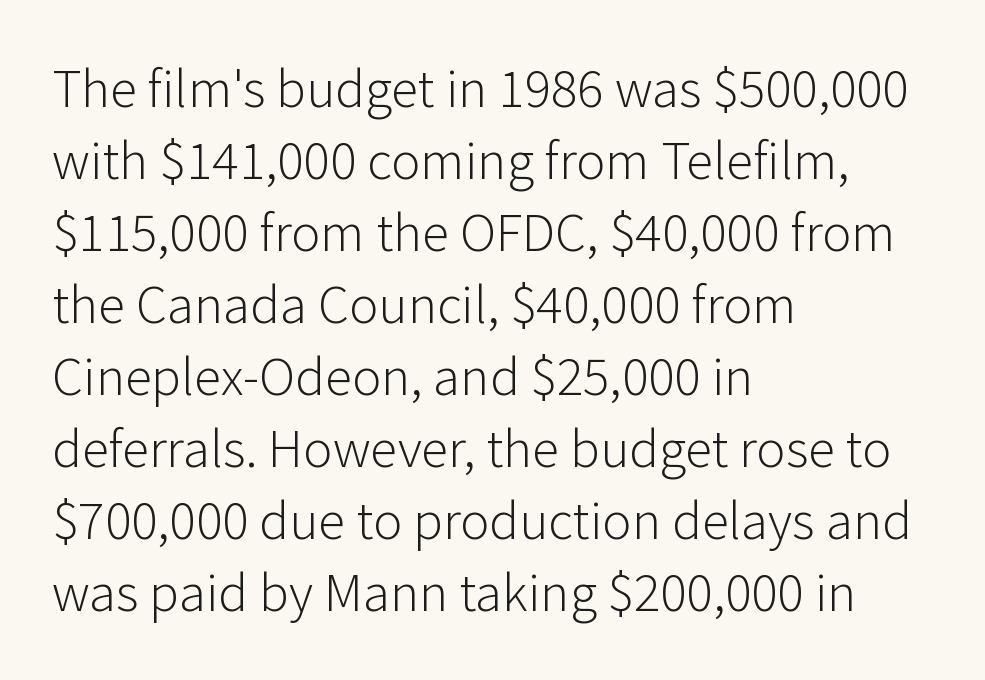
Nope, not italic — everything's standing straight. No word sits above an underline. Each letter keeps its own natural width here, so spacing adapts to shape. Line beginnings align vertically; line endings do not.
